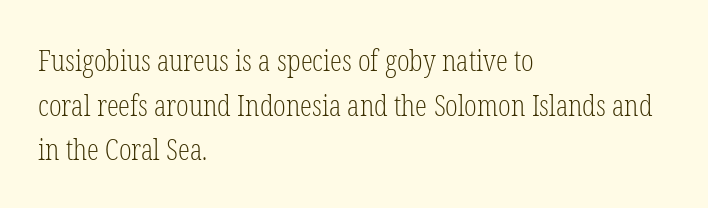
Are there feet on the stems? There are — it's a serif. Every stem runs plumb, perpendicular to the baseline. Heft: none added — not bold. Plain, unruled lines of type.
